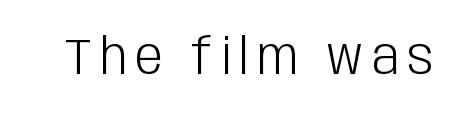
This is not heavy type; no bold has been used. Regarding serifs, this sample does without them. No italicization has been applied; the sample stays upright. Decoration check: the copy has no underline. The face used here is proportionally spaced, like ordinary book or web type.
